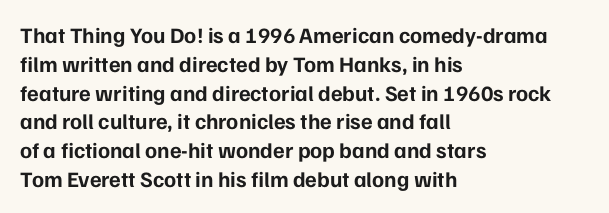
{"italic": "no", "bold": "yes", "underline": "no", "align": "left", "line_spacing": "normal", "line_spacing_ratio": 1.31, "letter_spacing": "normal", "letter_spacing_em": 0.0, "glyph_px": 22}
